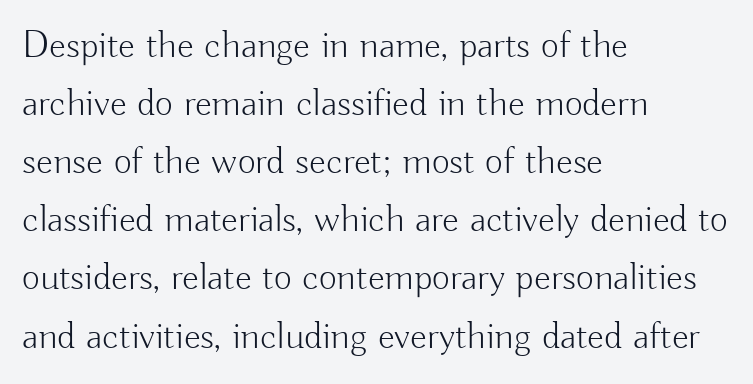
{"serif": "no", "italic": "no", "bold": "no", "weight": "light", "width": "normal", "stroke_contrast": "low", "x_height": "small", "monospaced": "no", "underline": "no", "align": "left", "line_spacing": "normal", "line_spacing_ratio": 1.49, "letter_spacing": "normal", "letter_spacing_em": 0.0, "glyph_px": 39}
